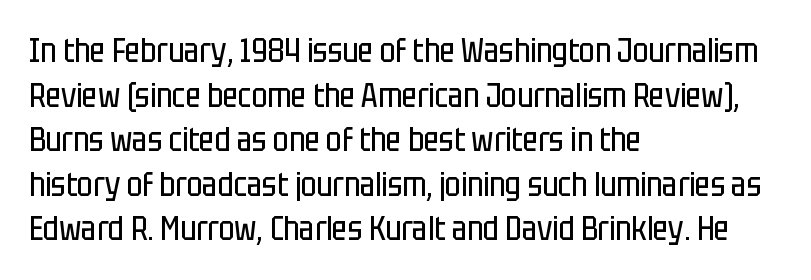
The image shows 33 px regular-weight, condensed sans-serif type, upright; set left-aligned, normal line spacing (1.35x), normal letter spacing, not underlined; low stroke contrast and a large x-height.
